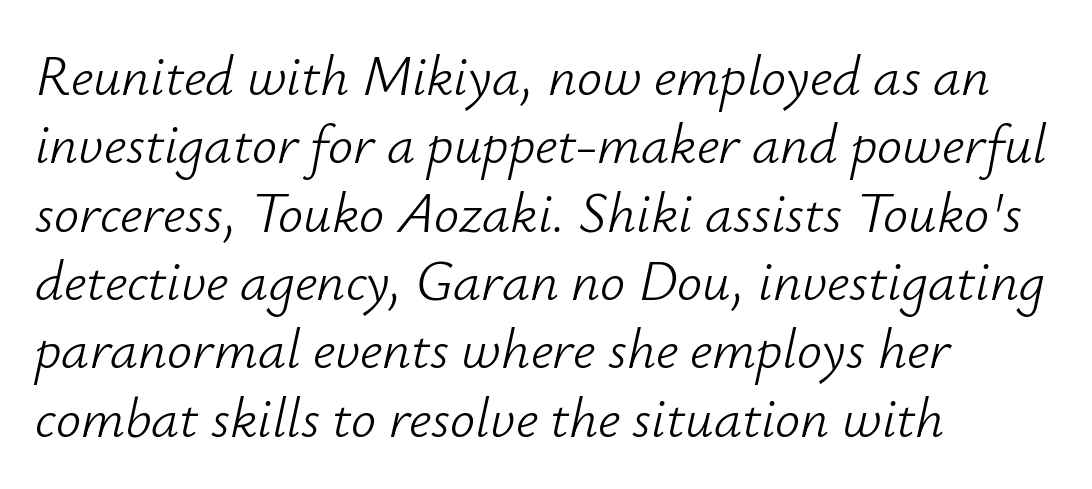
Is this a heavy cut? Hardly; it is regular or lighter. When letters slant like this, we call the style italic. These lines are rendered in a variable-pitch font. The setting favours the left margin, as ordinary paragraphs usually do. Each word holds together tightly as a unit, with standard inter-letter gaps. Underlining? Definitely not there.
